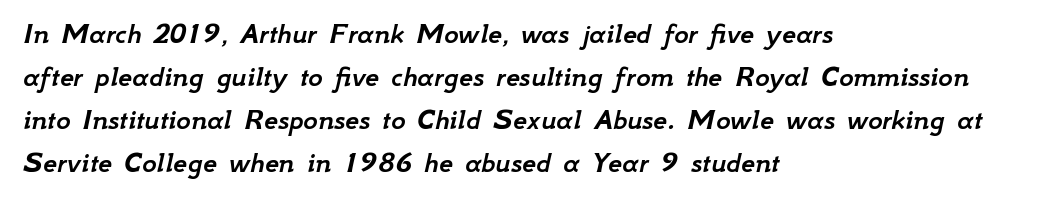
The image shows 31 px text type, italic (leaning right); set left-aligned, normal line spacing (1.39x), normal letter spacing, not underlined; low stroke contrast and a small x-height.
